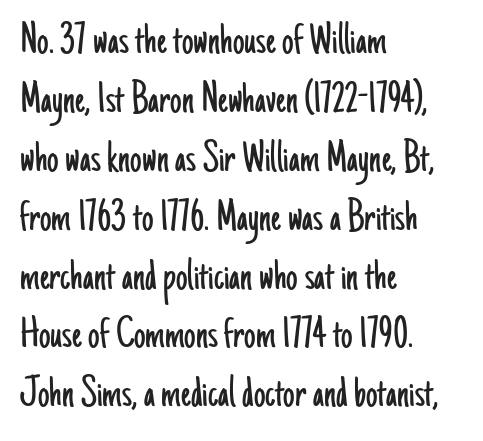
Do the characters align in a grid? No, the font is proportional. Horizontal alignment here is leftward, the default for most running prose. Anything drawn beneath the words? Only blank space. Every character sits straight up, as roman type does. Serif or sans? Sans — the stroke terminals are bare.
